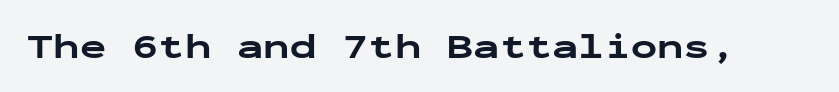
The image shows 35 px bold, wide sans-serif type, upright, monospaced; set normal letter spacing, not underlined; low stroke contrast and a medium x-height.
